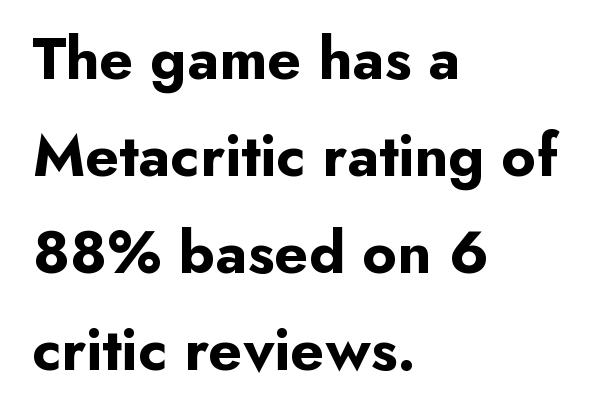
The face used here has the dense, thick strokes of a bold. The leading is moderate, giving the passage an even texture. The passage is arranged the way most books set body copy — flush left. The passage shown is typed in a proportional face where columns would drift.
